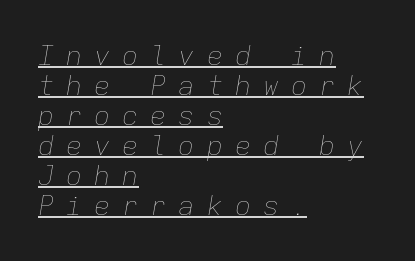
The image shows 27 px text type, italic (leaning right); set left-aligned, tight line spacing (1.11x), unusually wide letter spacing (+0.44 em), underlined.
